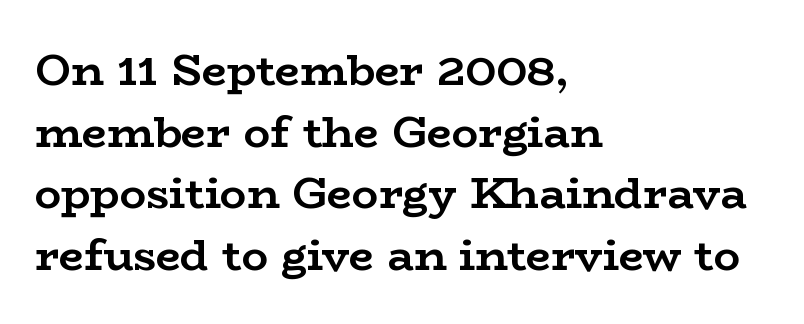
Layout note: lines flush left. Italic: no, the glyphs are upright roman. Interline gaps are of average width in this sample. The face used here is proportionally spaced, like ordinary book or web type.
